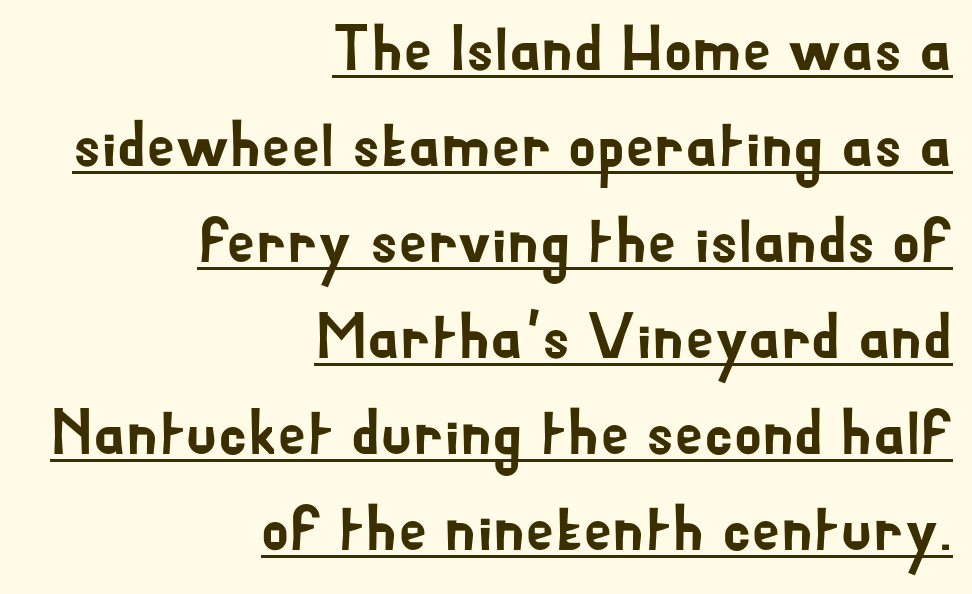
The image shows 64 px sans-serif type, upright; set right-aligned, normal line spacing (1.5x), normal letter spacing, underlined; low stroke contrast and a small x-height.
